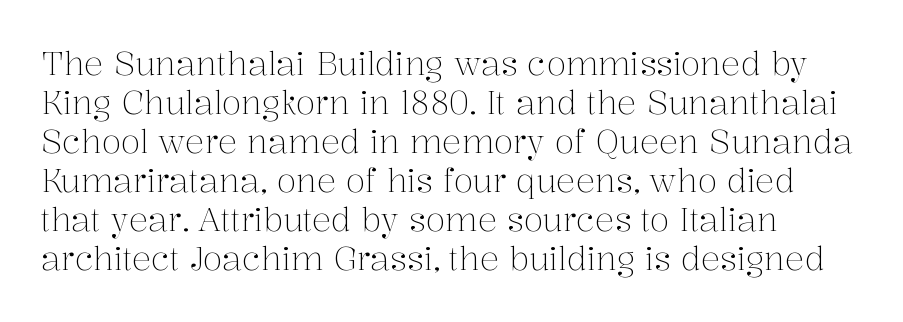
Q: Is the text bold? A: No.
Q: Is the text italic (slanted)? A: No, it is upright.
Q: Is the typeface a serif or a sans-serif typeface? A: Serif.
Q: Is the text underlined? A: No.
Q: How is the paragraph aligned? A: Left-aligned.
Q: Is the spacing between letters normal or unusually wide? A: Normal.
Q: Width (condensed, normal, or wide)? A: Normal.
Q: Stroke contrast? A: Medium.
Q: x-height? A: Medium.
Q: Monospaced? A: No.
